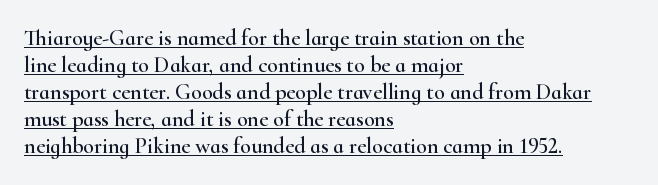
Q: Is the text italic (slanted)? A: No, it is upright.
Q: Is the text underlined? A: Yes.
Q: How is the paragraph aligned? A: Left-aligned.
Q: Is the spacing between letters normal or unusually wide? A: Normal.
